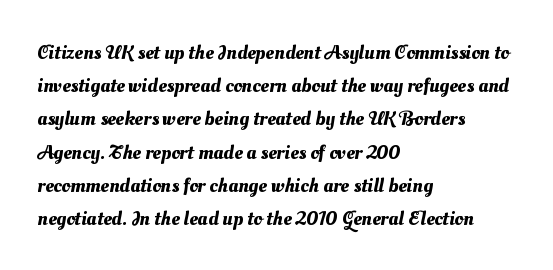
{"underline": "no", "align": "left", "line_spacing": "normal", "line_spacing_ratio": 1.58, "letter_spacing": "normal", "letter_spacing_em": 0.0, "glyph_px": 21}
